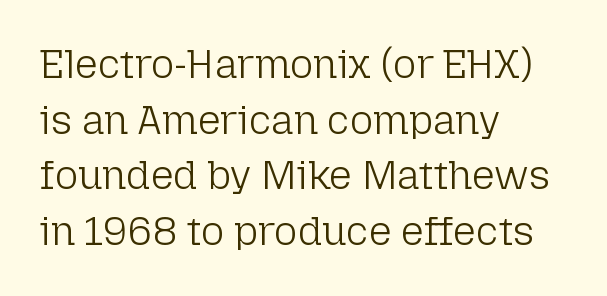
Q: Is the text bold? A: No.
Q: Is the text italic (slanted)? A: No, it is upright.
Q: Is the typeface a serif or a sans-serif typeface? A: Sans-serif.
Q: Is the text underlined? A: No.
Q: How is the paragraph aligned? A: Left-aligned.
Q: Is the spacing between letters normal or unusually wide? A: Normal.
Q: Is the spacing between lines tight, normal or loose? A: Normal.
Q: Width (condensed, normal, or wide)? A: Normal.
Q: Stroke contrast? A: Low.
Q: x-height? A: Medium.
Q: Monospaced? A: No.
